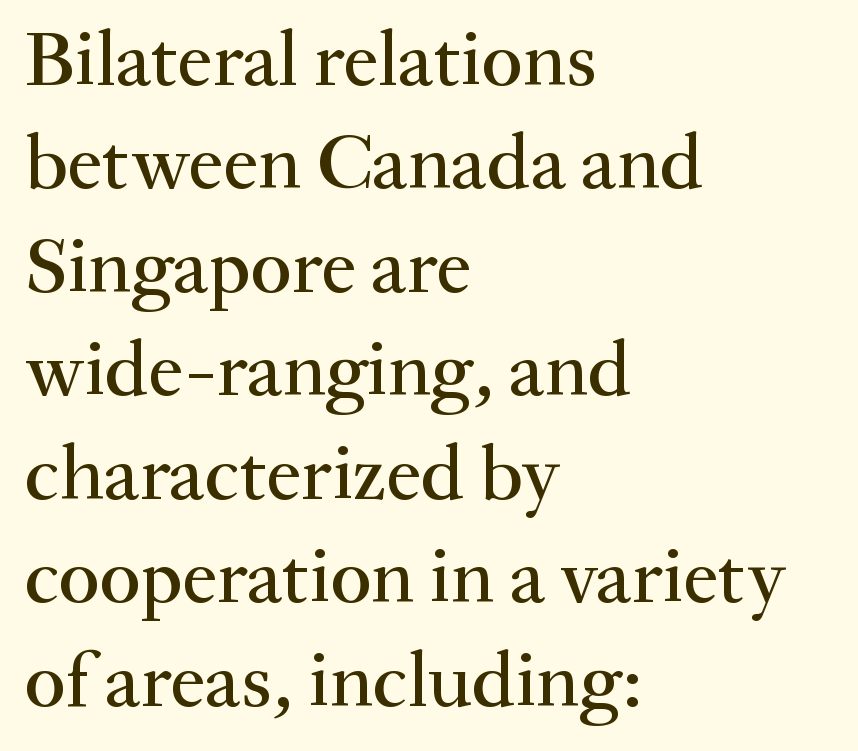
{"serif": "yes", "italic": "no", "width": "normal", "stroke_contrast": "medium", "x_height": "small", "monospaced": "no", "underline": "no", "align": "left", "line_spacing": "normal", "line_spacing_ratio": 1.31, "letter_spacing": "normal", "letter_spacing_em": 0.0, "glyph_px": 79}
